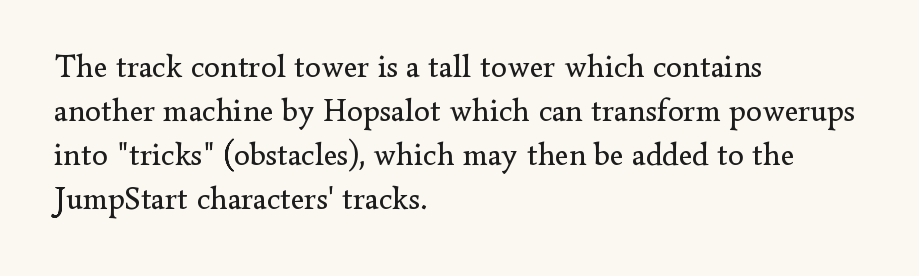
{"serif": "yes", "italic": "no", "bold": "no", "weight": "regular", "width": "normal", "stroke_contrast": "low", "x_height": "small", "monospaced": "no", "underline": "no", "align": "left", "line_spacing": "normal", "line_spacing_ratio": 1.38, "letter_spacing": "normal", "letter_spacing_em": 0.0, "glyph_px": 32}
